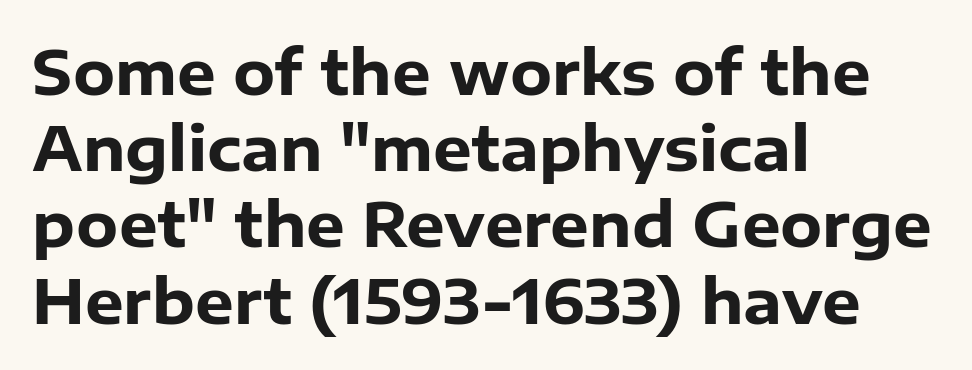
Q: Is the text bold? A: Yes.
Q: Is the text italic (slanted)? A: No, it is upright.
Q: Is the typeface a serif or a sans-serif typeface? A: Sans-serif.
Q: Is the text underlined? A: No.
Q: How is the paragraph aligned? A: Left-aligned.
Q: Is the spacing between letters normal or unusually wide? A: Normal.
Q: Is the spacing between lines tight, normal or loose? A: Normal.
Q: Width (condensed, normal, or wide)? A: Normal.
Q: Stroke contrast? A: Low.
Q: x-height? A: Medium.
Q: Monospaced? A: No.
